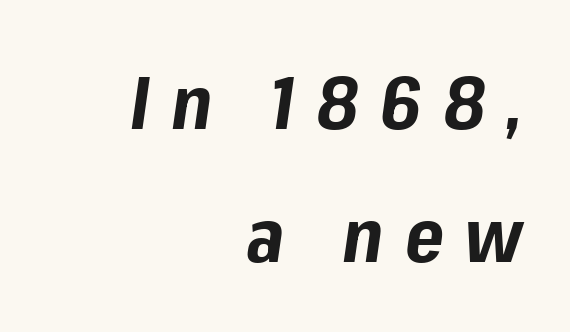
The image shows 75 px bold type, italic (leaning right); set right-aligned, line spacing 1.77x, unusually wide letter spacing (+0.28 em), not underlined; low stroke contrast and a medium x-height.
